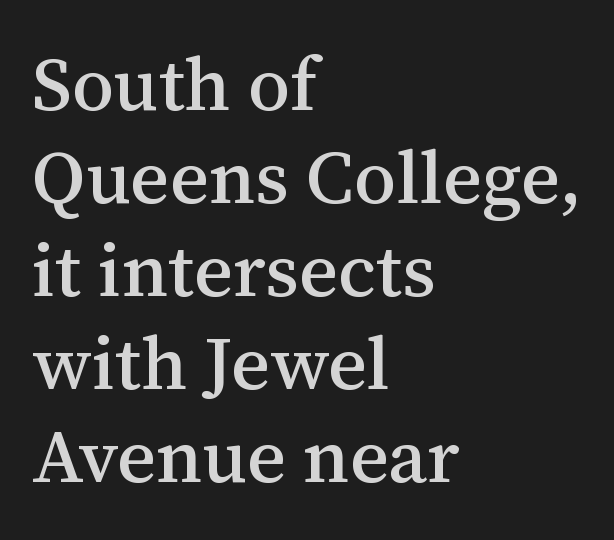
{"serif": "yes", "italic": "no", "width": "normal", "stroke_contrast": "medium", "x_height": "medium", "monospaced": "no", "underline": "no", "align": "left", "line_spacing_ratio": 1.24, "letter_spacing": "normal", "letter_spacing_em": 0.0, "glyph_px": 75}
